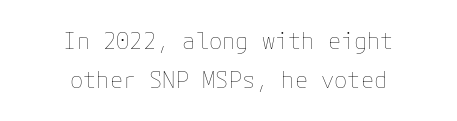
The face used here is rendered with its standard letterfit. The lettering stays uniformly vertical, giving the passage a roman look. The typeface has the unassuming heft of standard copy or less. Letters rest on an invisible, unmarked baseline. Layout note: lines centered.
